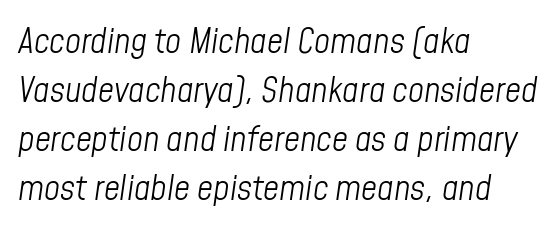
These lines are set flush left with a ragged right edge. Each letter keeps its own natural width here, so spacing adapts to shape. The passage shown has conventional tracking throughout. In terms of leading, this rendering sits right in the middle.
